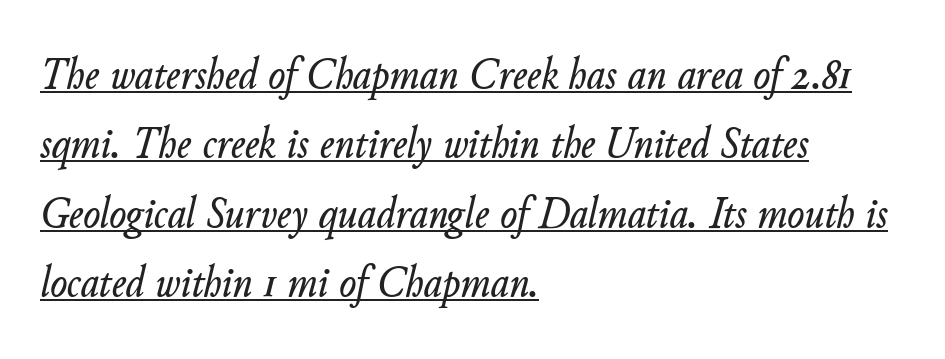
The image shows 45 px text type, italic (leaning right); set left-aligned, normal line spacing (1.54x), normal letter spacing, underlined; low stroke contrast and a small x-height.
